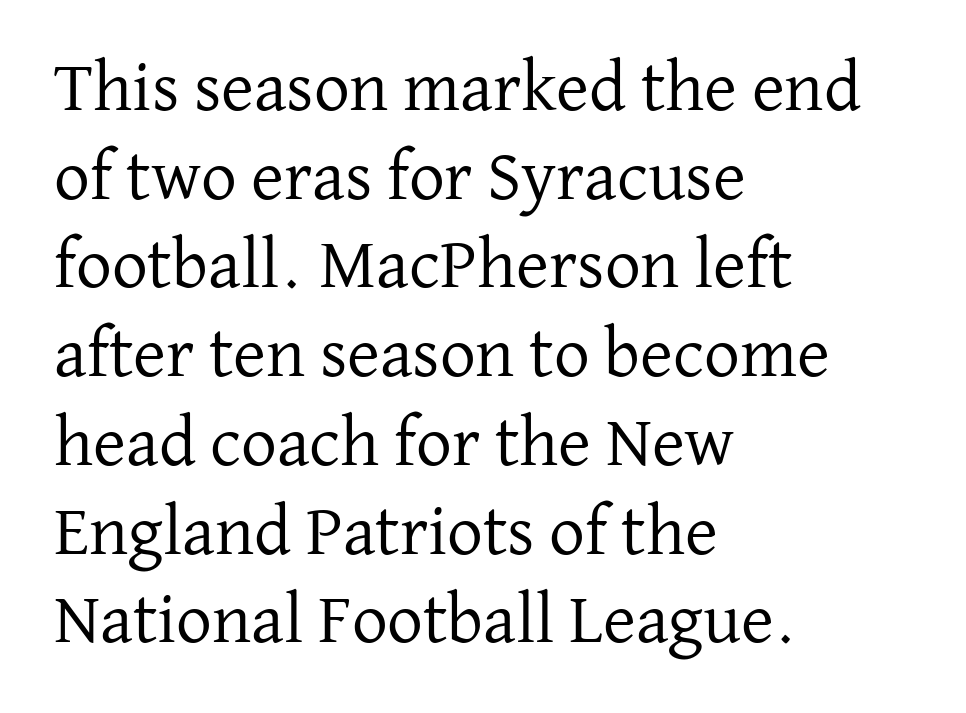
Q: Is the text bold? A: No.
Q: Is the text italic (slanted)? A: No, it is upright.
Q: Is the typeface a serif or a sans-serif typeface? A: Serif.
Q: Is the text underlined? A: No.
Q: How is the paragraph aligned? A: Left-aligned.
Q: Is the spacing between letters normal or unusually wide? A: Normal.
Q: Is the spacing between lines tight, normal or loose? A: Normal.
Q: Width (condensed, normal, or wide)? A: Normal.
Q: Stroke contrast? A: Low.
Q: x-height? A: Medium.
Q: Monospaced? A: No.
